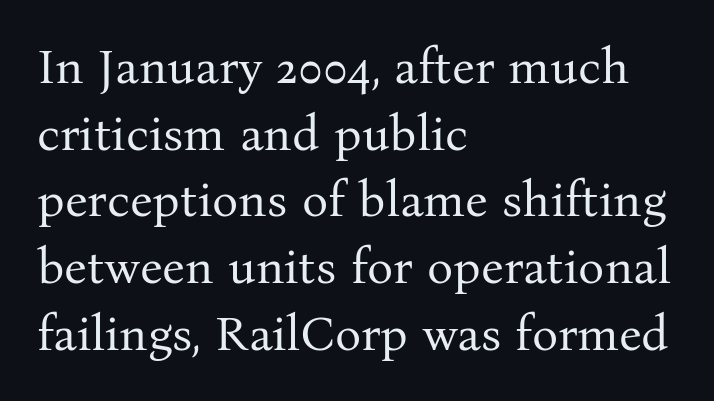
The image shows 49 px regular-weight serif type, upright; set left-aligned, normal line spacing (1.36x), normal letter spacing, not underlined; medium stroke contrast and a medium x-height.
